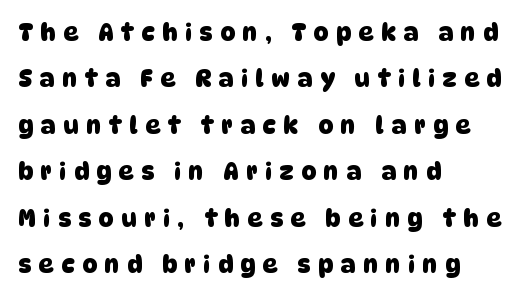
Horizontal bands of white between lines are thick stripes. The space beneath each line is pristine and unruled. The letters are spread apart with noticeably loose tracking. The setting favours the left margin, as ordinary paragraphs usually do.
